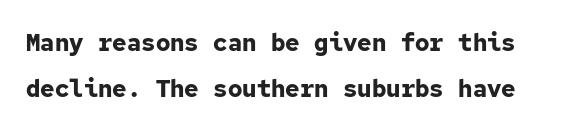
The image shows 24 px bold type, upright; set loose line spacing (1.91x), normal letter spacing, not underlined.
